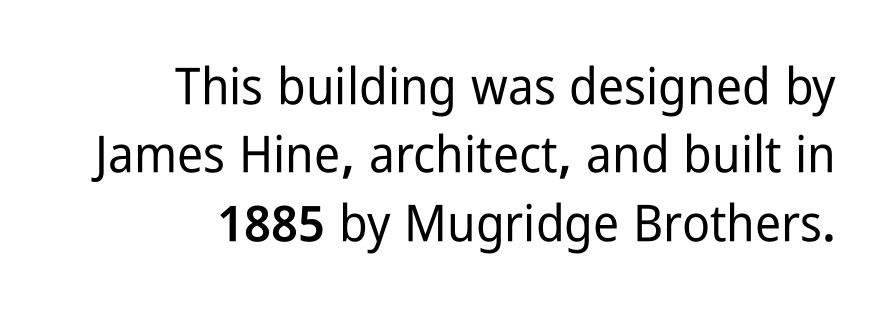
{"serif": "no", "italic": "no", "width": "condensed", "stroke_contrast": "low", "x_height": "medium", "monospaced": "no", "underline": "no", "align": "right", "line_spacing": "normal", "line_spacing_ratio": 1.34, "letter_spacing": "normal", "letter_spacing_em": 0.0, "glyph_px": 51}
